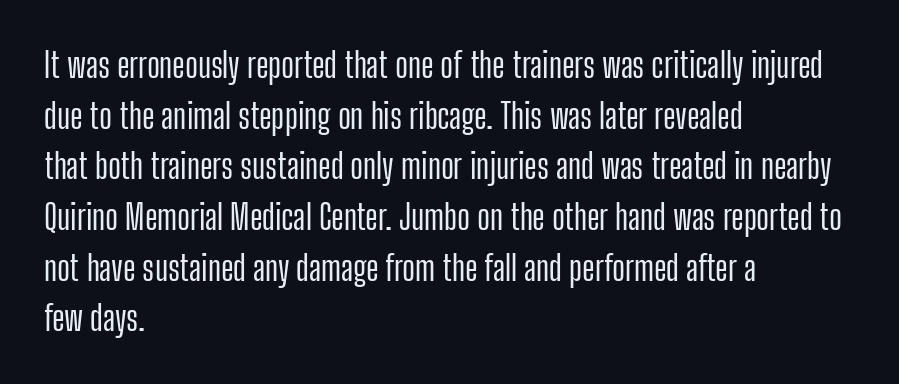
{"serif": "no", "italic": "no", "width": "condensed", "stroke_contrast": "low", "x_height": "medium", "monospaced": "no", "underline": "no", "align": "left", "line_spacing": "normal", "line_spacing_ratio": 1.49, "letter_spacing": "normal", "letter_spacing_em": 0.0, "glyph_px": 34}
